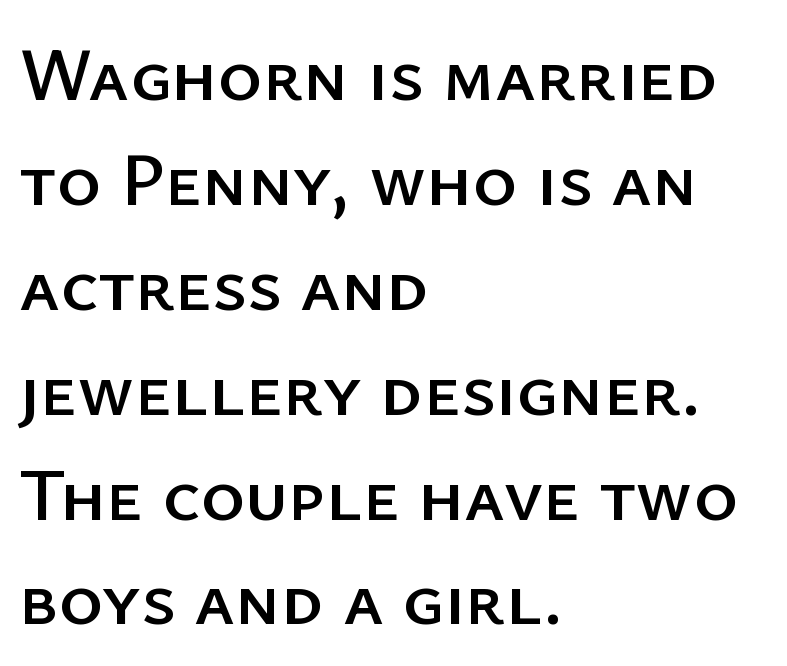
{"serif": "no", "italic": "no", "width": "normal", "stroke_contrast": "low", "x_height": "medium", "monospaced": "no", "underline": "no", "align": "left", "line_spacing": "normal", "line_spacing_ratio": 1.38, "letter_spacing": "normal", "letter_spacing_em": 0.0, "glyph_px": 76}
